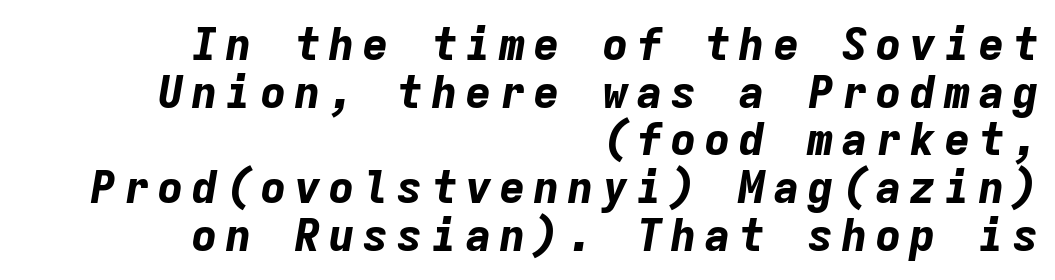
{"italic": "yes", "lean": "right", "slant_degrees": 9, "bold": "yes", "weight": "bold", "width": "normal", "stroke_contrast": "low", "x_height": "medium", "monospaced": "yes", "underline": "no", "align": "right", "line_spacing": "tight", "line_spacing_ratio": 1.06, "glyph_px": 45}
